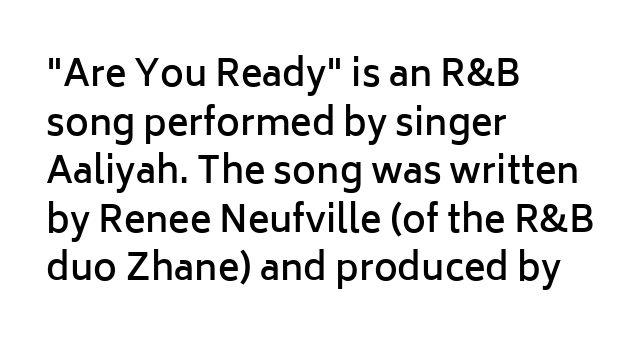
Letters rest on an invisible, unmarked baseline. No italicization has been applied; the sample stays upright. This rendering uses left alignment, leaving the right contour irregular. These lines carry some extra weight — a demibold, not a full bold.
